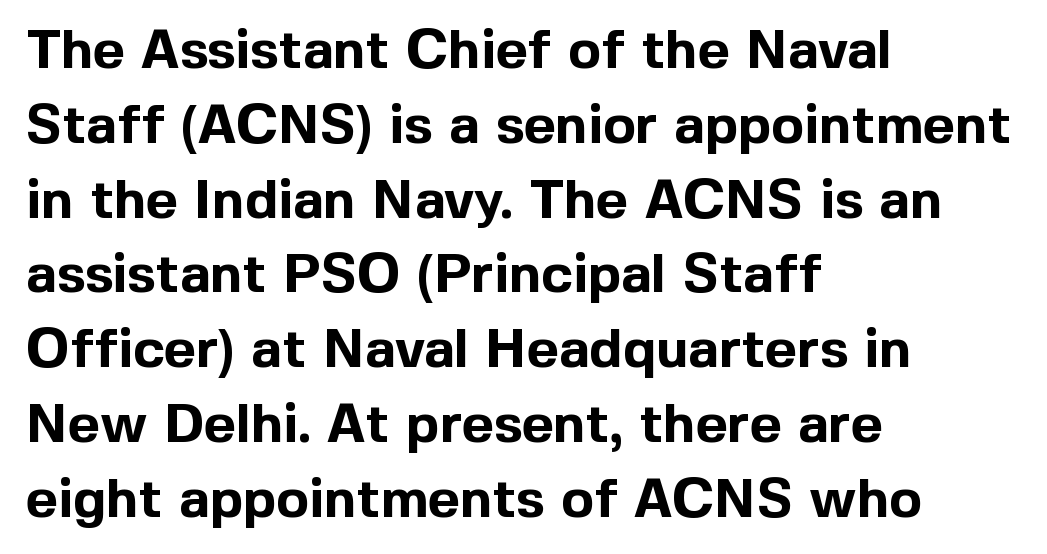
This rendering leaves character spacing at its baseline value. Note the varied advance widths — an 'i' is clearly narrower than an 'm'. Heavy, bold letterforms. A roman cut, with each character standing at attention.
